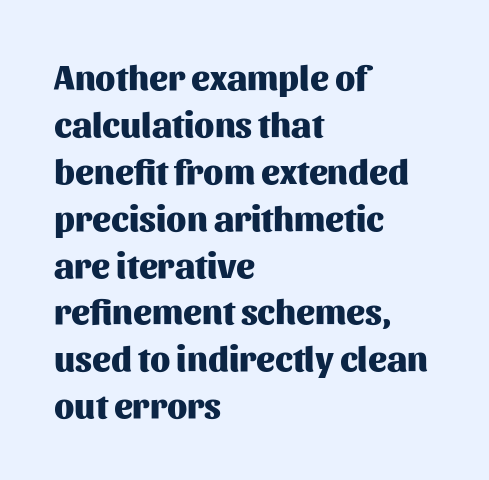
Between one letter and the next there's only the usual sliver of space. Character widths vary here, with narrow letters taking less room than wide ones. The specimen omits any rule beneath the text block's lines. These lines are set flush left with a ragged right edge. Honestly, the row spacing looks completely unremarkable.
